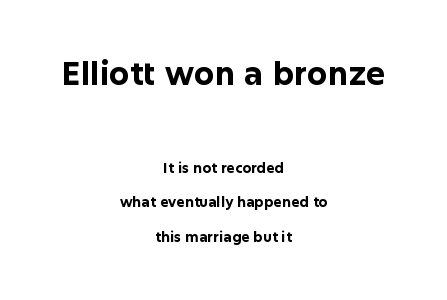
Q: Is the text bold? A: Yes.
Q: Is the text italic (slanted)? A: No, it is upright.
Q: Is the typeface a serif or a sans-serif typeface? A: Sans-serif.
Q: Is the text underlined? A: No.
Q: How is the paragraph aligned? A: Centered.
Q: Is the spacing between letters normal or unusually wide? A: Normal.
Q: Is the spacing between lines tight, normal or loose? A: Loose.
Q: Which block of text is set in a larger size, the first (top) or the second (bottom)? A: The first (top) one.
Q: Width (condensed, normal, or wide)? A: Normal.
Q: Stroke contrast? A: Low.
Q: x-height? A: Medium.
Q: Monospaced? A: No.
